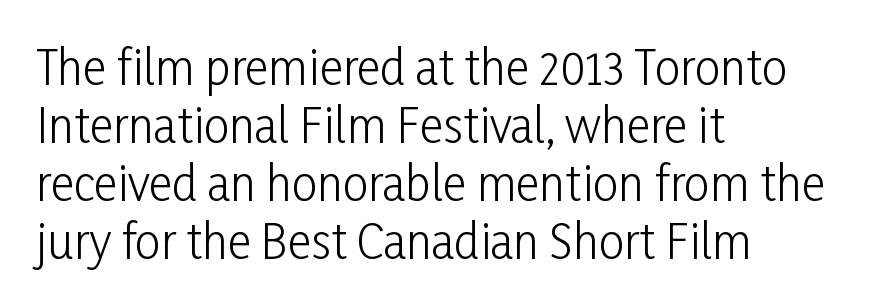
{"serif": "no", "italic": "no", "bold": "no", "weight": "light", "width": "condensed", "stroke_contrast": "low", "x_height": "medium", "monospaced": "no", "underline": "no", "align": "left", "line_spacing": "normal", "line_spacing_ratio": 1.26, "letter_spacing": "normal", "letter_spacing_em": 0.0, "glyph_px": 46}
